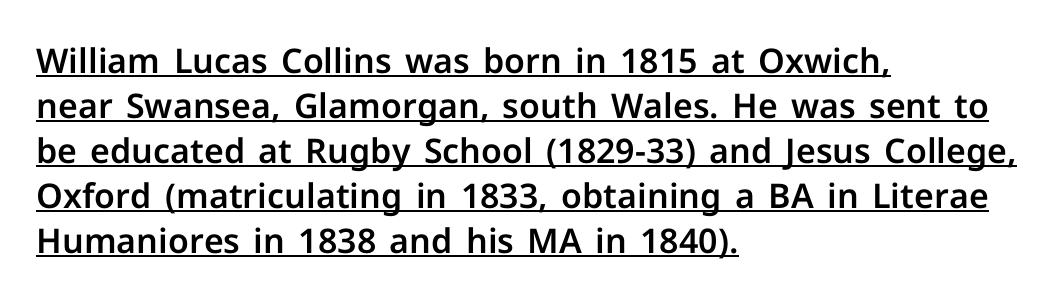
Q: Is the text italic (slanted)? A: No, it is upright.
Q: Is the typeface a serif or a sans-serif typeface? A: Sans-serif.
Q: Is the text underlined? A: Yes.
Q: How is the paragraph aligned? A: Left-aligned.
Q: Is the spacing between letters normal or unusually wide? A: Normal.
Q: Is the spacing between lines tight, normal or loose? A: Normal.
Q: Width (condensed, normal, or wide)? A: Normal.
Q: Stroke contrast? A: Low.
Q: x-height? A: Medium.
Q: Monospaced? A: No.
